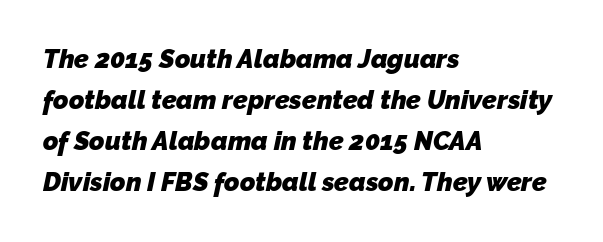
The image shows 26 px bold type; set left-aligned, normal line spacing (1.58x), normal letter spacing, not underlined.
